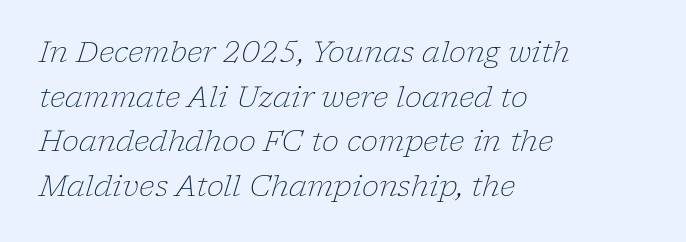
Is this a heavy cut? Hardly; it is regular or lighter. Is this a fixed-width face? No — the glyphs have proportional, varying widths. The rendering shows small feet on the letterforms — a serif design. Horizontal bands of white between lines are of average thickness. In terms of letterspacing, this is plain default setting. Horizontally, the lines are justified to the leading edge only.
